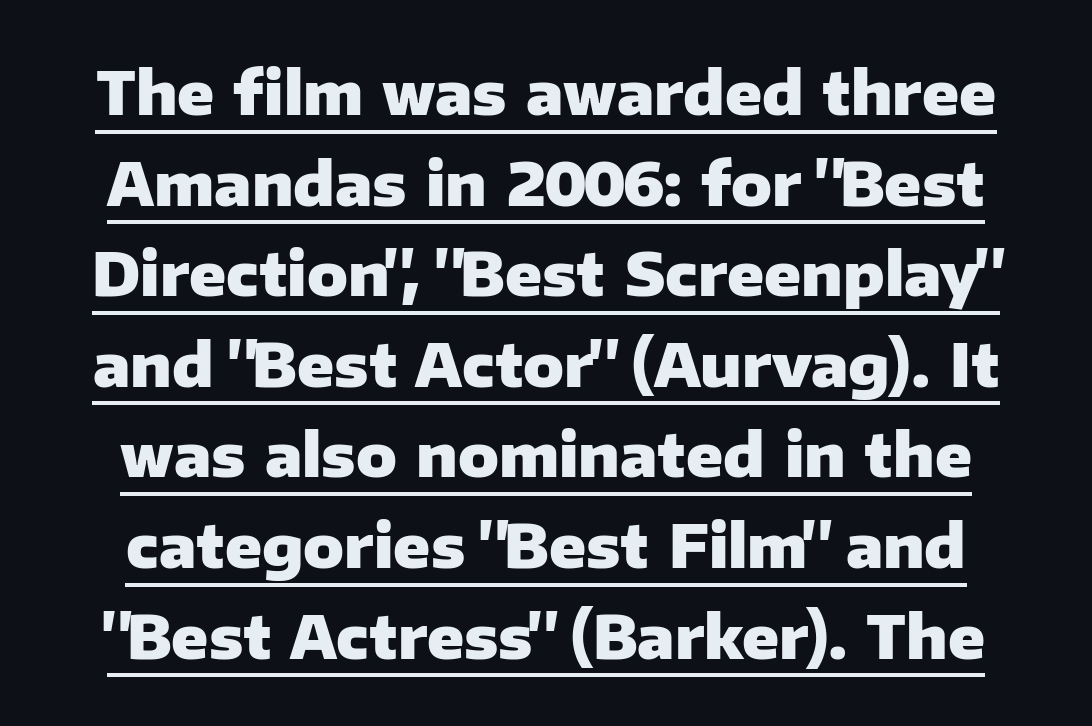
{"serif": "no", "italic": "no", "bold": "yes", "weight": "heavy", "width": "normal", "stroke_contrast": "low", "x_height": "medium", "monospaced": "no", "underline": "yes", "line_spacing": "normal", "line_spacing_ratio": 1.51, "letter_spacing": "normal", "letter_spacing_em": 0.0, "glyph_px": 60}
